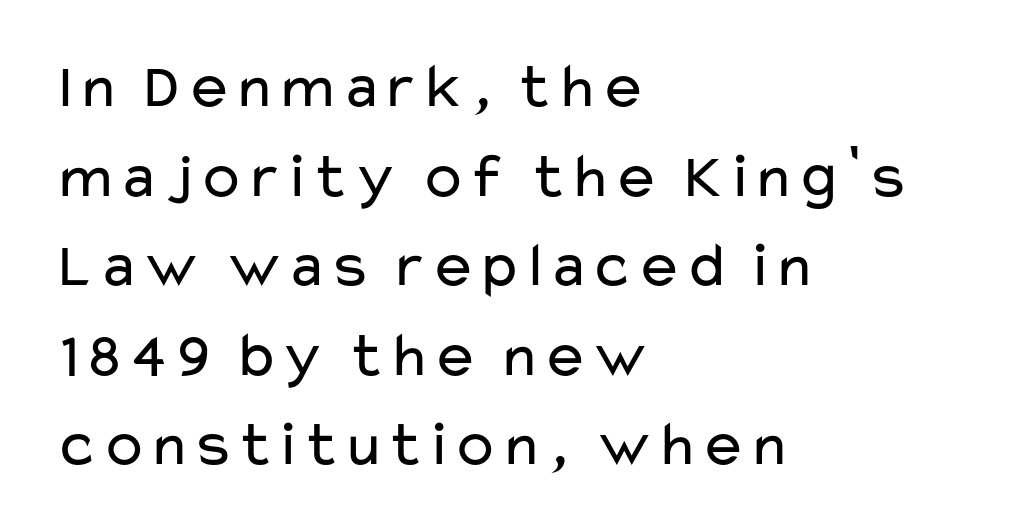
Q: Is the text bold? A: No.
Q: Is the text italic (slanted)? A: No, it is upright.
Q: Is the typeface a serif or a sans-serif typeface? A: Sans-serif.
Q: Is the text underlined? A: No.
Q: How is the paragraph aligned? A: Left-aligned.
Q: Is the spacing between letters normal or unusually wide? A: Normal.
Q: Is the spacing between lines tight, normal or loose? A: Normal.
Q: Width (condensed, normal, or wide)? A: Wide.
Q: Stroke contrast? A: Low.
Q: x-height? A: Medium.
Q: Monospaced? A: No.
